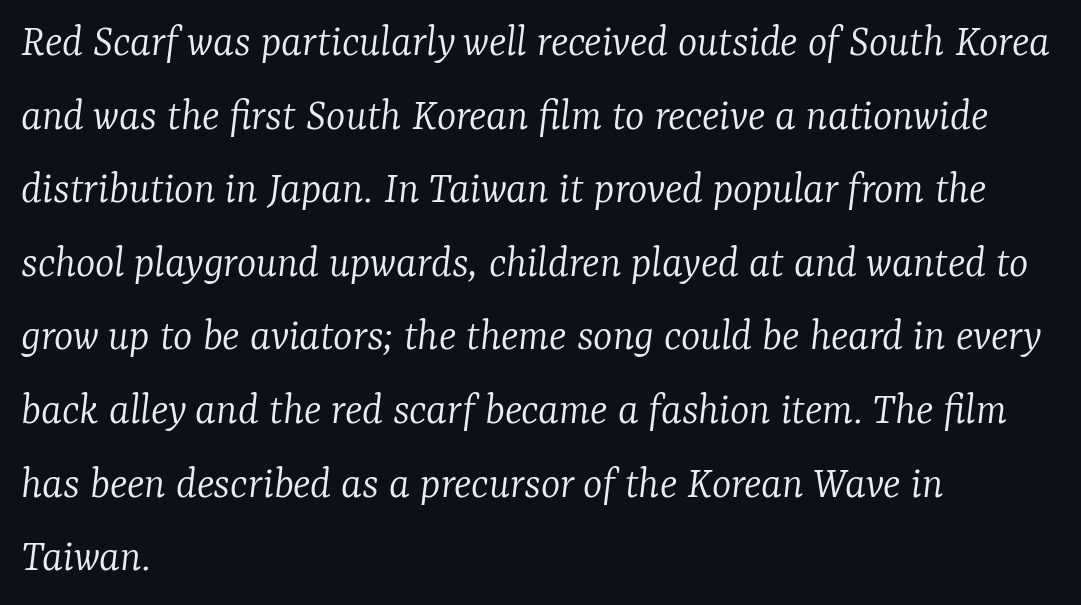
Reading down the column, the eye jumps a familiar distance to each next line. Unmarked baselines from the first word to the last. Spacing verdict: proportional, widths tailored to each character. The weight tops out at a normal text grade. Are there feet on the stems? There are — it's a serif. Standard letterfit; no display-style spreading of the glyphs.
